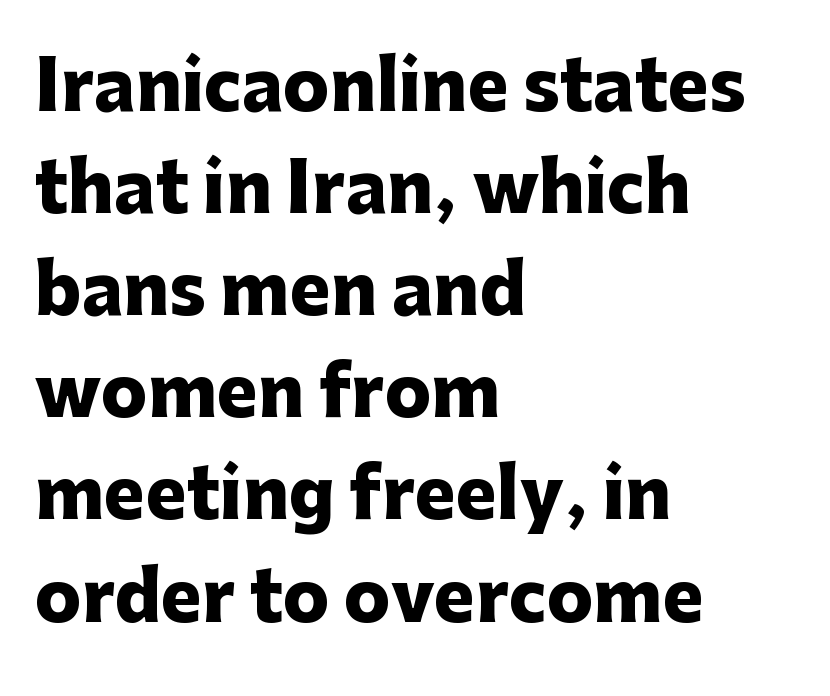
The image shows 69 px heavy sans-serif type, upright; set left-aligned, normal line spacing (1.48x), normal letter spacing, not underlined; low stroke contrast and a medium x-height.
